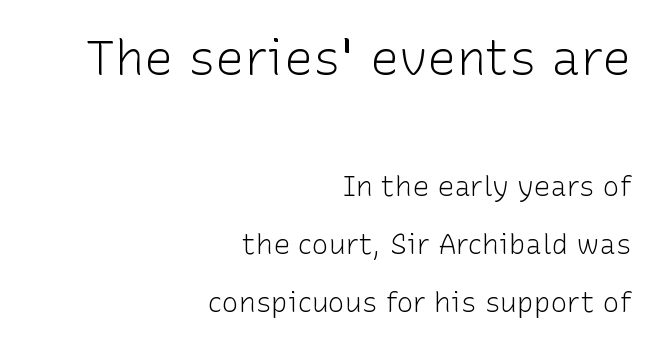
Q: Is the text bold? A: No.
Q: Is the text italic (slanted)? A: No, it is upright.
Q: Is the typeface a serif or a sans-serif typeface? A: Sans-serif.
Q: Is the text underlined? A: No.
Q: How is the paragraph aligned? A: Right-aligned.
Q: Is the spacing between letters normal or unusually wide? A: Normal.
Q: Is the spacing between lines tight, normal or loose? A: Loose.
Q: Which block of text is set in a larger size, the first (top) or the second (bottom)? A: The first (top) one.
Q: Width (condensed, normal, or wide)? A: Normal.
Q: Stroke contrast? A: Low.
Q: x-height? A: Medium.
Q: Monospaced? A: No.
